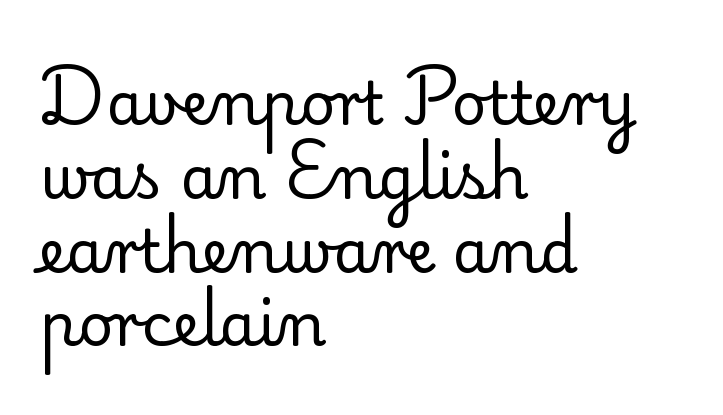
Q: Is the text bold? A: No.
Q: Is the text italic (slanted)? A: No, it is upright.
Q: Is the typeface a serif or a sans-serif typeface? A: Serif.
Q: Is the text underlined? A: No.
Q: How is the paragraph aligned? A: Left-aligned.
Q: Is the spacing between letters normal or unusually wide? A: Normal.
Q: Width (condensed, normal, or wide)? A: Normal.
Q: Stroke contrast? A: Low.
Q: x-height? A: Small.
Q: Monospaced? A: No.
